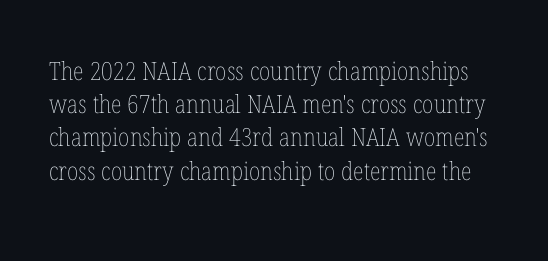
Q: Is the text bold? A: No.
Q: Is the text italic (slanted)? A: No, it is upright.
Q: Is the text underlined? A: No.
Q: Is the spacing between letters normal or unusually wide? A: Normal.
Q: Is the spacing between lines tight, normal or loose? A: Normal.
